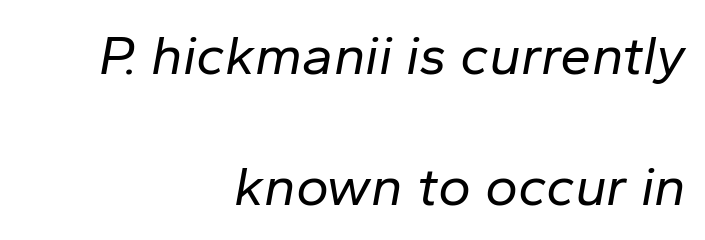
Q: Is the text bold? A: No.
Q: Is the text italic (slanted)? A: Yes, it leans right by about 10 degrees.
Q: Is the text underlined? A: No.
Q: How is the paragraph aligned? A: Right-aligned.
Q: Is the spacing between letters normal or unusually wide? A: Normal.
Q: Is the spacing between lines tight, normal or loose? A: Loose.
Q: Width (condensed, normal, or wide)? A: Normal.
Q: Stroke contrast? A: Low.
Q: x-height? A: Medium.
Q: Monospaced? A: No.
